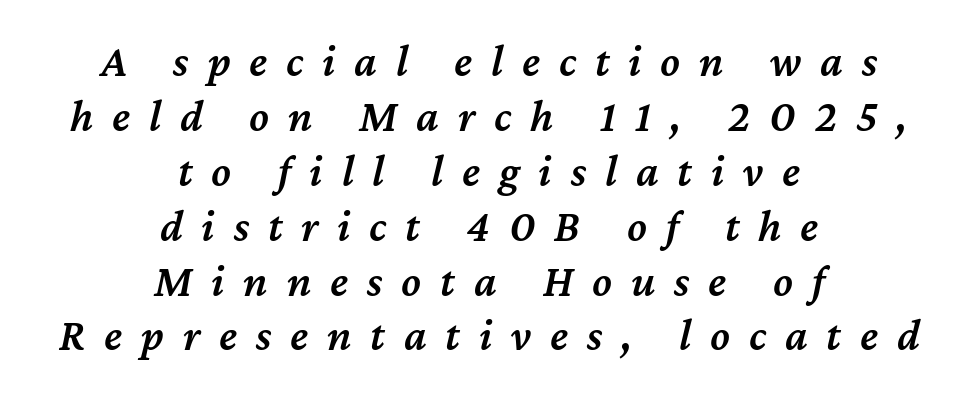
{"italic": "yes", "lean": "right", "slant_degrees": 12, "bold": "semi", "weight": "semibold", "width": "normal", "stroke_contrast": "medium", "x_height": "medium", "monospaced": "no", "underline": "no", "align": "center", "line_spacing_ratio": 1.22, "letter_spacing": "wide", "letter_spacing_em": 0.42, "glyph_px": 45}
